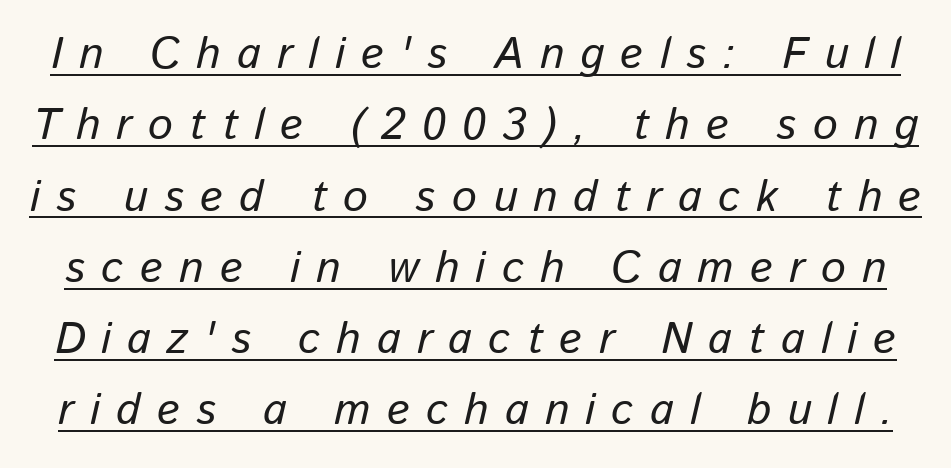
Caption: lettering with a line underneath. Vertically, the passage feels balanced, rows spaced as you'd expect. Students, note that the glyphs here are deliberately spaced far apart. The face used here is proportionally spaced, like ordinary book or web type. Is the type slanted? Yes — the strokes lean at a clear angle.
